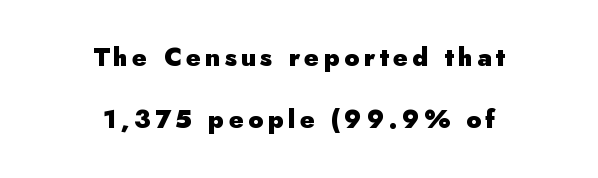
{"italic": "no", "bold": "yes", "underline": "no", "align": "center", "line_spacing": "loose", "line_spacing_ratio": 2.49, "glyph_px": 25}
